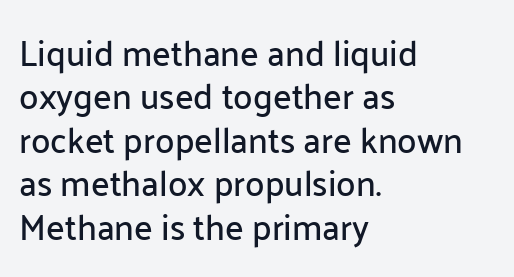
Q: Is the text italic (slanted)? A: No, it is upright.
Q: Is the typeface a serif or a sans-serif typeface? A: Sans-serif.
Q: Is the text underlined? A: No.
Q: How is the paragraph aligned? A: Left-aligned.
Q: Is the spacing between letters normal or unusually wide? A: Normal.
Q: Width (condensed, normal, or wide)? A: Normal.
Q: Stroke contrast? A: Low.
Q: x-height? A: Medium.
Q: Monospaced? A: No.
